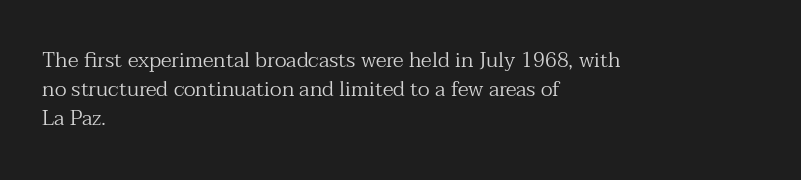
Tracking here is standard; glyphs follow each other at the usual distance. Heft: none added — not bold. These lines are set flush left with a ragged right edge. The letters stand straight up with perfectly vertical stems. Has an underline been added? It has not.
